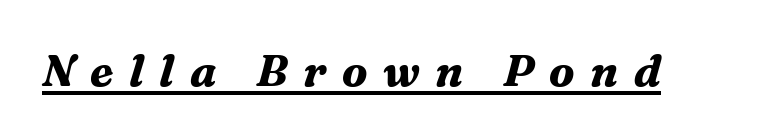
{"serif": "yes", "italic": "yes", "lean": "right", "slant_degrees": 16, "bold": "yes", "weight": "bold", "width": "normal", "stroke_contrast": "medium", "x_height": "medium", "monospaced": "no", "underline": "yes", "letter_spacing": "wide", "letter_spacing_em": 0.35, "glyph_px": 44}
